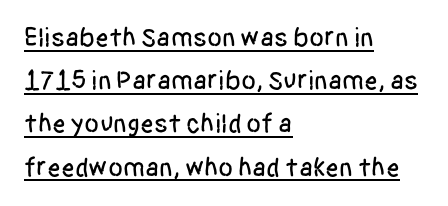
The image shows 27 px text type, upright; set left-aligned, normal line spacing (1.6x), normal letter spacing, underlined.
